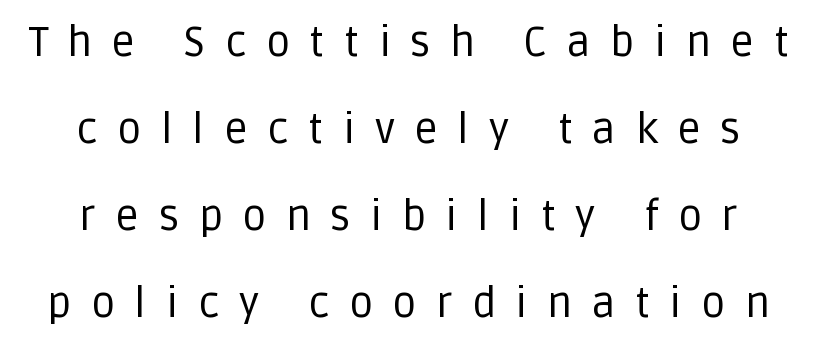
{"serif": "no", "italic": "no", "bold": "no", "weight": "regular", "width": "normal", "stroke_contrast": "low", "x_height": "large", "monospaced": "no", "underline": "no", "align": "center", "line_spacing": "loose", "line_spacing_ratio": 2.07, "letter_spacing": "wide", "letter_spacing_em": 0.46, "glyph_px": 42}
